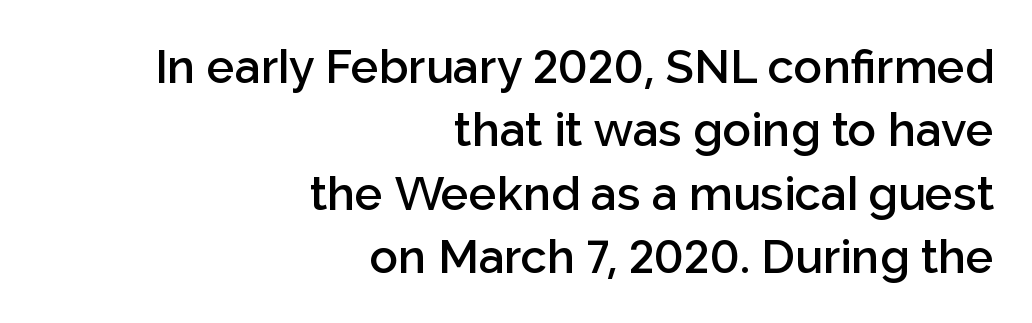
Q: Is the text bold? A: Semi-bold.
Q: Is the text italic (slanted)? A: No, it is upright.
Q: Is the typeface a serif or a sans-serif typeface? A: Sans-serif.
Q: Is the text underlined? A: No.
Q: How is the paragraph aligned? A: Right-aligned.
Q: Is the spacing between letters normal or unusually wide? A: Normal.
Q: Is the spacing between lines tight, normal or loose? A: Normal.
Q: Width (condensed, normal, or wide)? A: Normal.
Q: Stroke contrast? A: Low.
Q: x-height? A: Medium.
Q: Monospaced? A: No.
